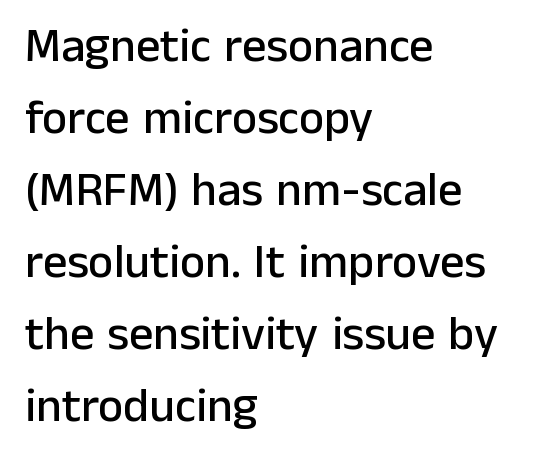
{"serif": "no", "italic": "no", "width": "normal", "stroke_contrast": "low", "x_height": "medium", "monospaced": "no", "underline": "no", "align": "left", "line_spacing": "normal", "line_spacing_ratio": 1.5, "letter_spacing": "normal", "letter_spacing_em": 0.0, "glyph_px": 48}
